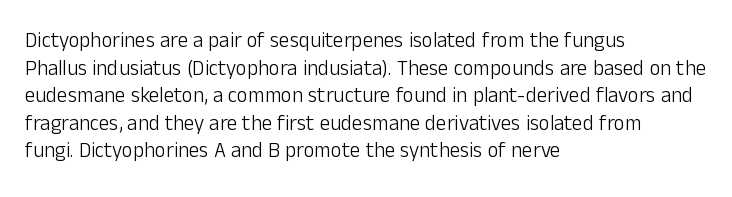
The image shows 21 px text type, upright; set left-aligned, normal line spacing (1.31x), normal letter spacing, not underlined.
